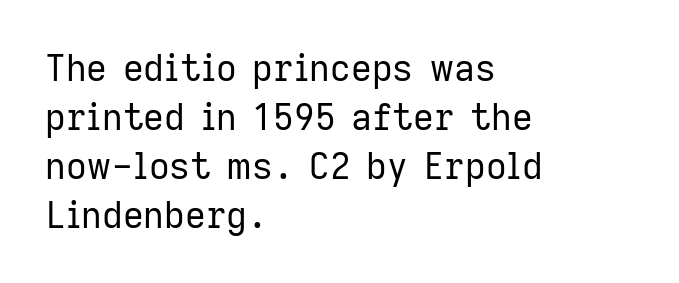
The lines sit at an ordinary, default distance from one another. The area under the type is left untouched. Visually the block forms a straight wall on the left and a jagged coastline on the right. Tracking here is standard; glyphs follow each other at the usual distance.
